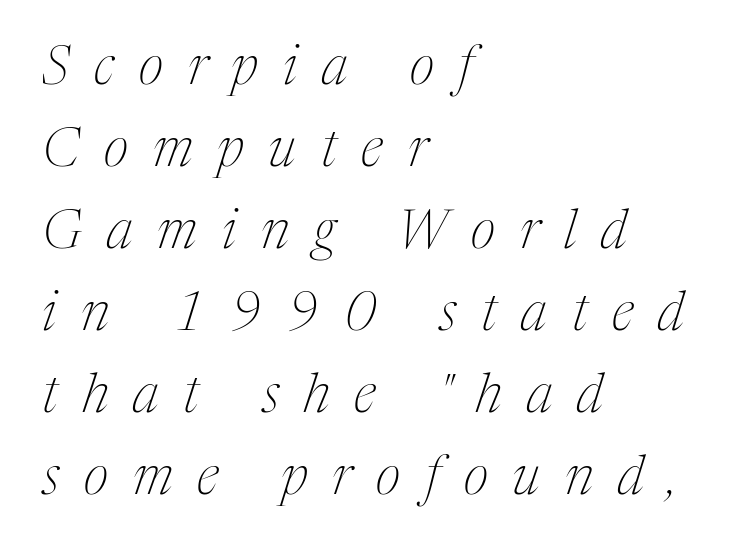
{"serif": "yes", "italic": "yes", "lean": "right", "slant_degrees": 17, "bold": "no", "weight": "thin", "width": "condensed", "stroke_contrast": "medium", "x_height": "medium", "monospaced": "no", "underline": "no", "align": "left", "line_spacing": "normal", "line_spacing_ratio": 1.52, "letter_spacing": "wide", "letter_spacing_em": 0.46, "glyph_px": 54}
